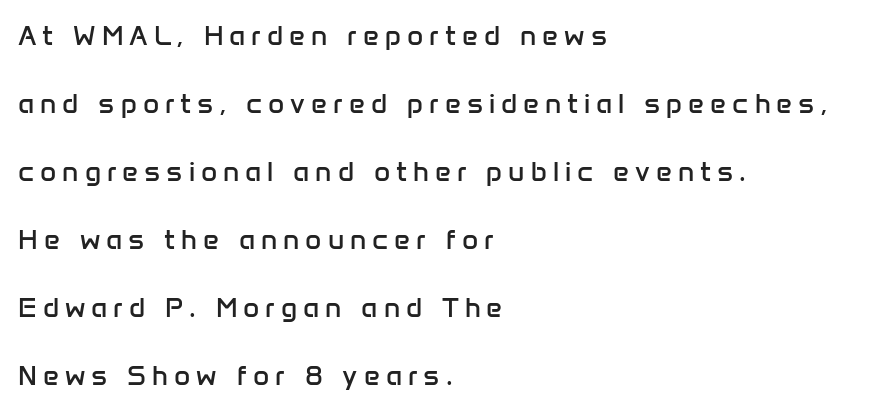
{"serif": "no", "italic": "no", "bold": "no", "weight": "regular", "width": "normal", "stroke_contrast": "low", "x_height": "medium", "monospaced": "no", "underline": "no", "align": "left", "line_spacing": "loose", "line_spacing_ratio": 2.43, "letter_spacing": "wide", "letter_spacing_em": 0.21, "glyph_px": 28}
